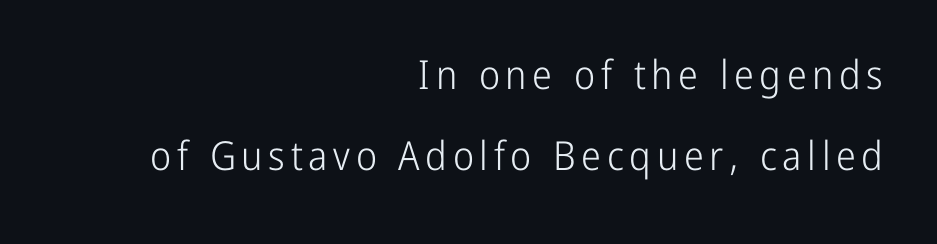
Q: Is the text bold? A: No.
Q: Is the text italic (slanted)? A: No, it is upright.
Q: Is the typeface a serif or a sans-serif typeface? A: Sans-serif.
Q: Is the text underlined? A: No.
Q: How is the paragraph aligned? A: Right-aligned.
Q: Is the spacing between lines tight, normal or loose? A: Loose.
Q: Width (condensed, normal, or wide)? A: Condensed.
Q: Stroke contrast? A: Low.
Q: x-height? A: Medium.
Q: Monospaced? A: No.
